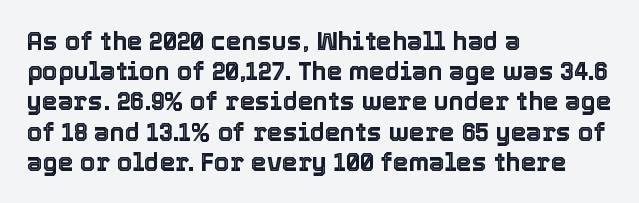
{"italic": "no", "underline": "no", "align": "left", "line_spacing_ratio": 1.21, "letter_spacing": "normal", "letter_spacing_em": 0.0, "glyph_px": 25}
